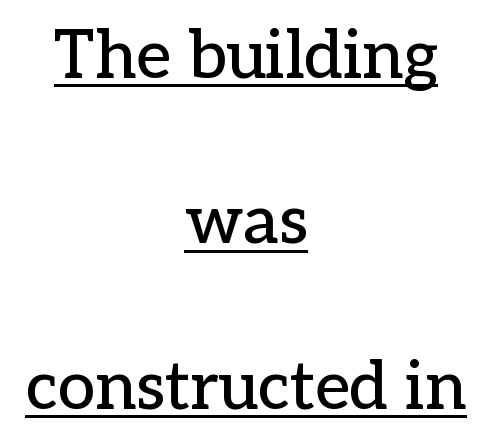
Q: Is the text italic (slanted)? A: No, it is upright.
Q: Is the typeface a serif or a sans-serif typeface? A: Serif.
Q: Is the text underlined? A: Yes.
Q: How is the paragraph aligned? A: Centered.
Q: Is the spacing between letters normal or unusually wide? A: Normal.
Q: Is the spacing between lines tight, normal or loose? A: Loose.
Q: Width (condensed, normal, or wide)? A: Normal.
Q: Stroke contrast? A: Low.
Q: x-height? A: Medium.
Q: Monospaced? A: No.
